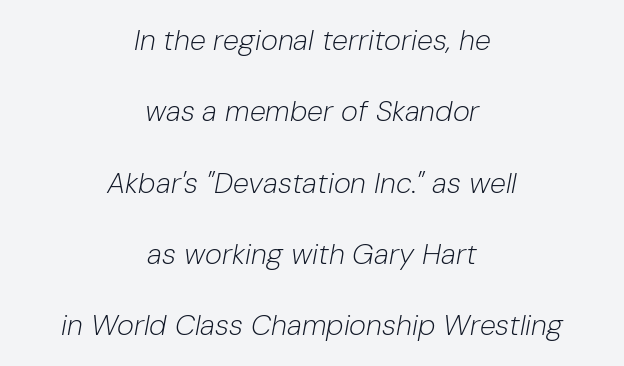
Q: Is the text bold? A: No.
Q: Is the text italic (slanted)? A: Yes, it leans right by about 10 degrees.
Q: Is the text underlined? A: No.
Q: How is the paragraph aligned? A: Centered.
Q: Is the spacing between letters normal or unusually wide? A: Normal.
Q: Is the spacing between lines tight, normal or loose? A: Loose.
Q: Width (condensed, normal, or wide)? A: Normal.
Q: Stroke contrast? A: Low.
Q: x-height? A: Medium.
Q: Monospaced? A: No.
